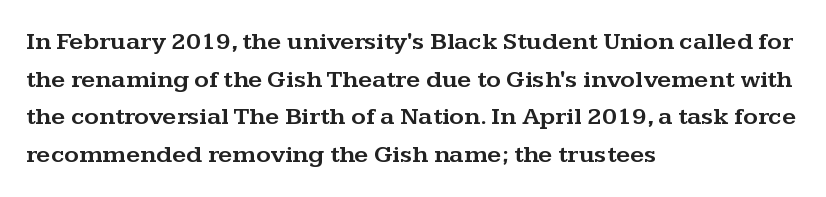
{"italic": "no", "underline": "no", "align": "left", "line_spacing": "normal", "line_spacing_ratio": 1.51, "letter_spacing": "normal", "letter_spacing_em": 0.0, "glyph_px": 25}
